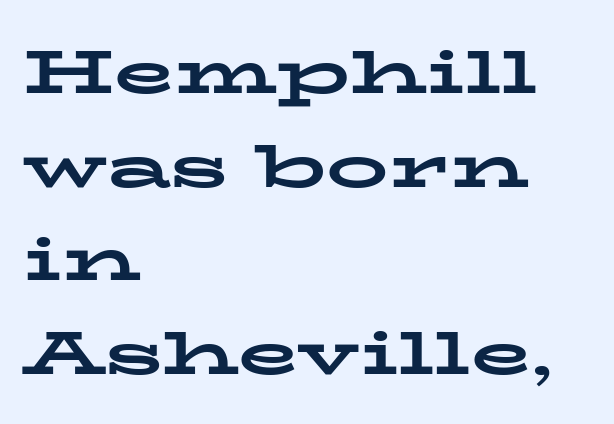
The image shows 62 px bold, wide serif type, upright; set left-aligned, normal line spacing (1.51x), normal letter spacing, not underlined; low stroke contrast and a medium x-height.
